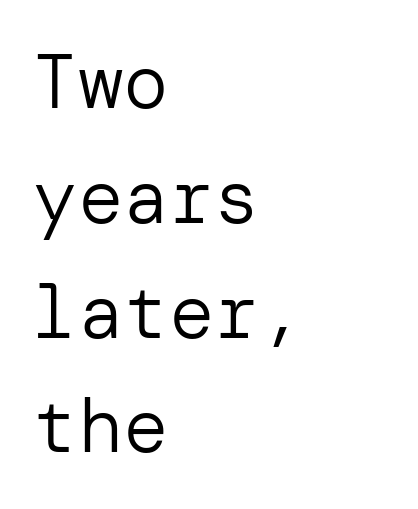
Nope, no serifs anywhere on these letters. The glyphs are unaccompanied by any horizontal stroke below them. Line starts are locked; line ends wander. A quiet, ordinary-to-light weight characterises the typeface. Glyph-to-glyph distance matches everyday printed text.
